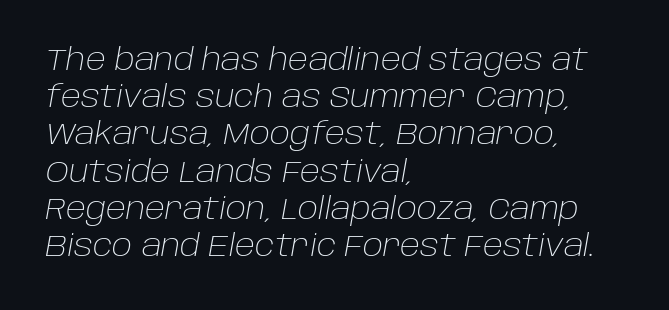
The image shows 30 px light type, italic (leaning right); set left-aligned, line spacing 1.24x, normal letter spacing, not underlined; low stroke contrast and a large x-height.
